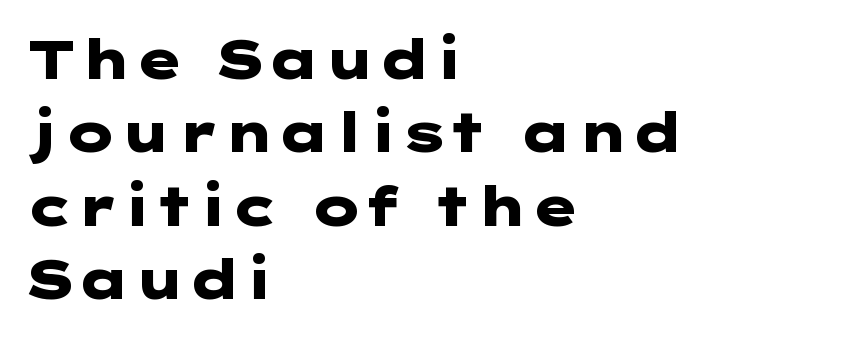
A normal amount of white space separates one row of letters from the next. Bare-footed words on every line. No italicization has been applied; the sample stays upright. Tracking value appears to be zero — textbook default spacing. Stroke terminals: plain, sans-serif.
